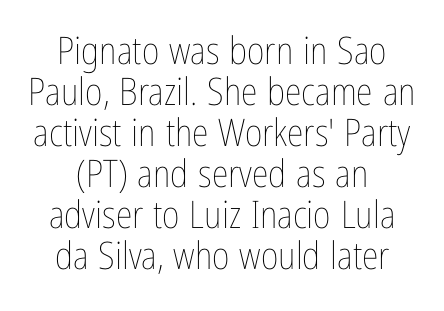
Q: Is the text bold? A: No.
Q: Is the text italic (slanted)? A: No, it is upright.
Q: Is the text underlined? A: No.
Q: How is the paragraph aligned? A: Centered.
Q: Is the spacing between letters normal or unusually wide? A: Normal.
Q: Is the spacing between lines tight, normal or loose? A: Tight.
Q: Width (condensed, normal, or wide)? A: Condensed.
Q: Stroke contrast? A: Low.
Q: x-height? A: Medium.
Q: Monospaced? A: No.
